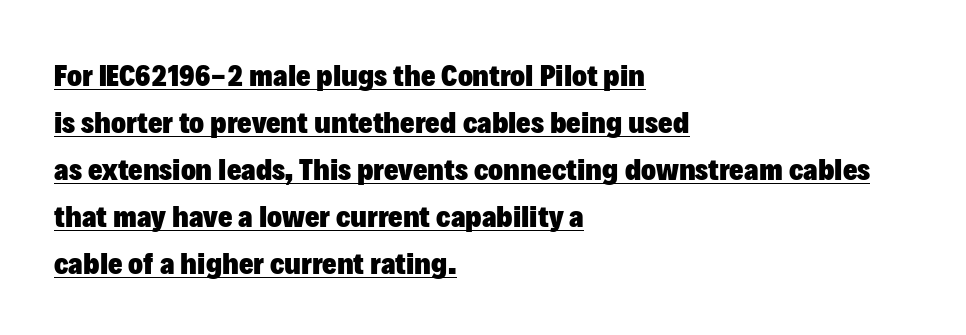
The rendering uses the underline text-decoration. The specimen reads as upright at a glance. This sample uses a sans-serif face. This sample keeps an unexceptional amount of space between lines. Bold? Absolutely — the strokes are thick and heavy.
